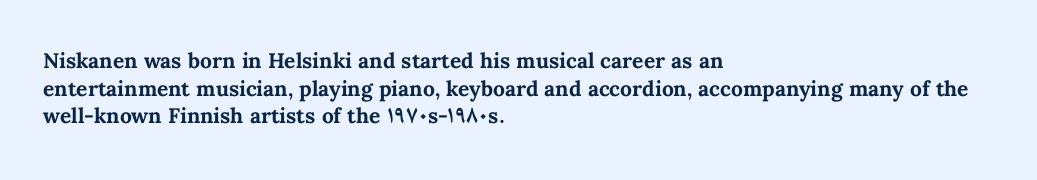
It's the straight-up-and-down kind of type. The words here are not underlined. Summary of vertical rhythm: regular, with standard interline spacing. Alignment: flush left. The rendering keeps characters at their native spacing.
